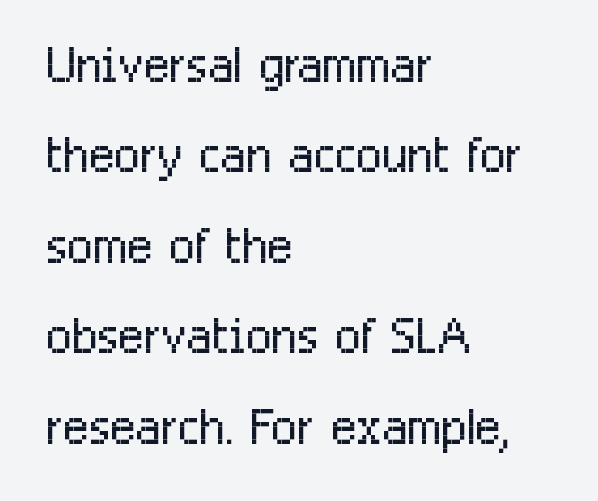
The image shows 68 px light, condensed sans-serif type, upright; set left-aligned, normal line spacing (1.33x), normal letter spacing, not underlined; low stroke contrast and a medium x-height.
